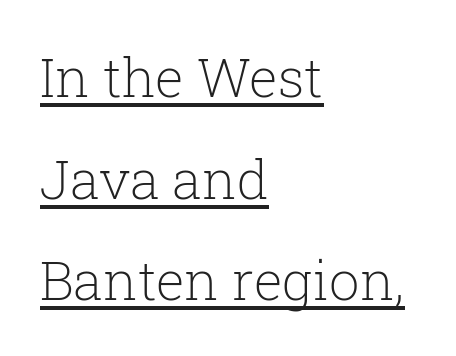
Q: Is the text bold? A: No.
Q: Is the text italic (slanted)? A: No, it is upright.
Q: Is the typeface a serif or a sans-serif typeface? A: Serif.
Q: Is the text underlined? A: Yes.
Q: How is the paragraph aligned? A: Left-aligned.
Q: Is the spacing between letters normal or unusually wide? A: Normal.
Q: Width (condensed, normal, or wide)? A: Normal.
Q: Stroke contrast? A: Low.
Q: x-height? A: Medium.
Q: Monospaced? A: No.
